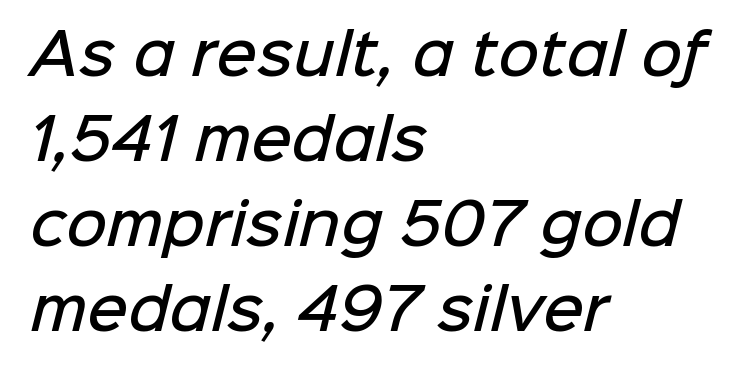
I'd describe the lettering as semibold — firm but not a full bold. Each word holds together tightly as a unit, with standard inter-letter gaps. These lines are set flush left with a ragged right edge. These lines sit exactly where default settings would place them.
